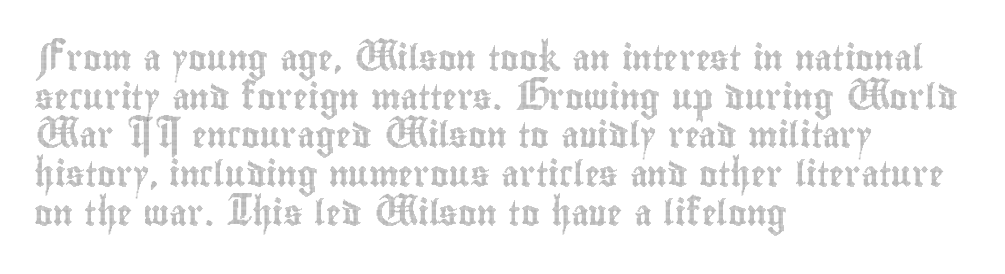
Inter-character spacing is left at the font's built-in metrics. Quick note: underline off. Horizontal alignment here is leftward, the default for most running prose. Posture: vertical. Line spacing here is normal.
